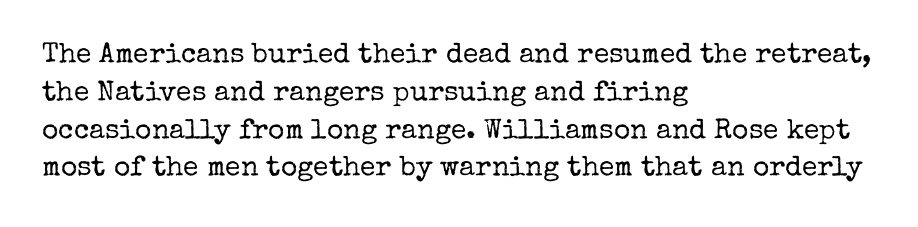
The image shows 28 px regular-weight serif type, upright; set left-aligned, normal line spacing (1.35x), normal letter spacing, not underlined; low stroke contrast and a medium x-height.
